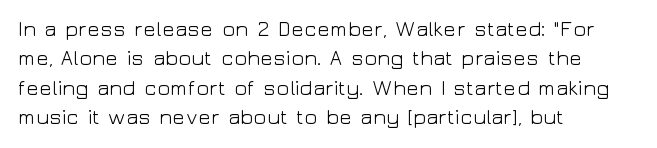
{"italic": "no", "bold": "no", "underline": "no", "align": "left", "line_spacing": "normal", "line_spacing_ratio": 1.4, "letter_spacing": "normal", "letter_spacing_em": 0.0, "glyph_px": 21}
